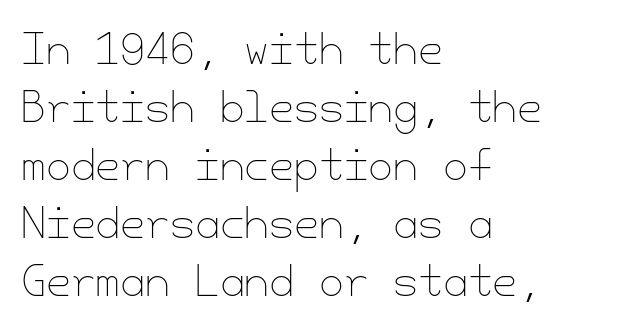
Teacher's note: observe the even left margin — that is flush-left alignment. Vertical strokes here are truly vertical. Words float on clear page, feet unadorned. A typesetter would call this zero additional tracking. The letterforms sit at book weight or below. Notice how descenders clear the ascenders below comfortably — that's standard leading.
